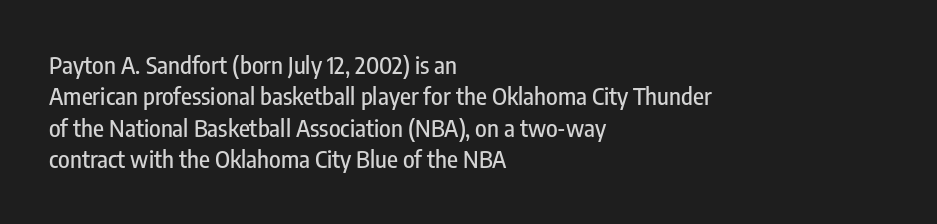
The image shows 24 px text type, upright; set left-aligned, normal line spacing (1.31x), normal letter spacing, not underlined.
